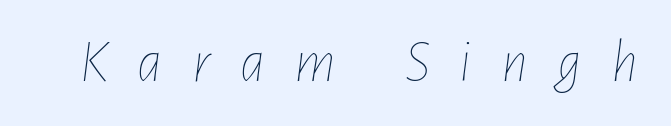
Q: Is the text bold? A: No.
Q: Is the text italic (slanted)? A: Yes, it leans right by about 7 degrees.
Q: Is the text underlined? A: No.
Q: Is the spacing between letters normal or unusually wide? A: Unusually wide.
Q: Width (condensed, normal, or wide)? A: Condensed.
Q: Stroke contrast? A: Low.
Q: x-height? A: Medium.
Q: Monospaced? A: No.
